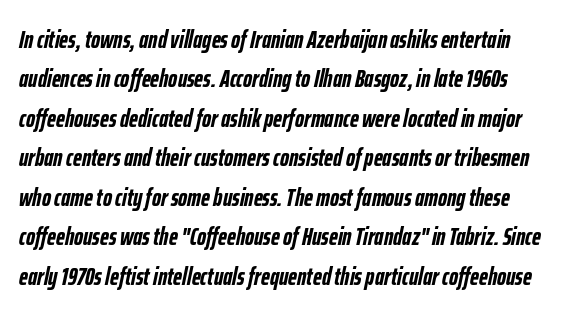
The image shows 25 px bold type, italic (leaning right); set normal line spacing (1.58x), normal letter spacing, not underlined.
